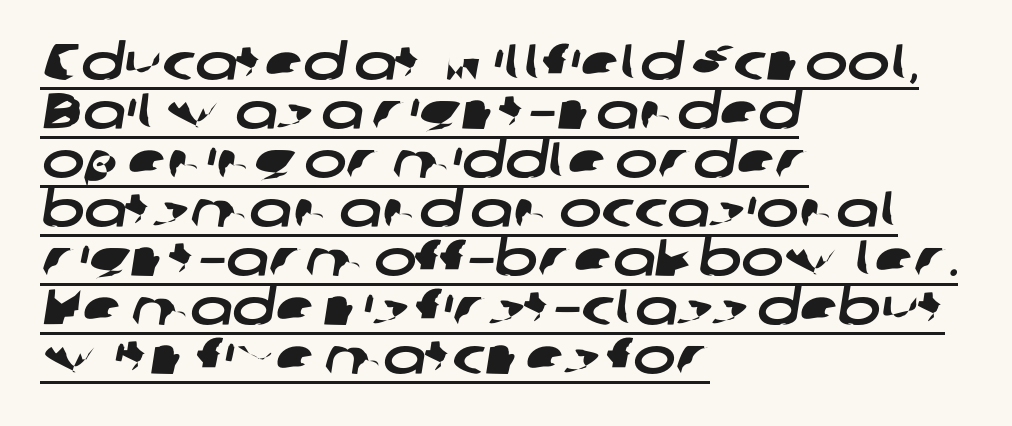
The image shows 51 px wide sans-serif type; set left-aligned, tight line spacing (0.96x), normal letter spacing, underlined; low stroke contrast and a medium x-height.
